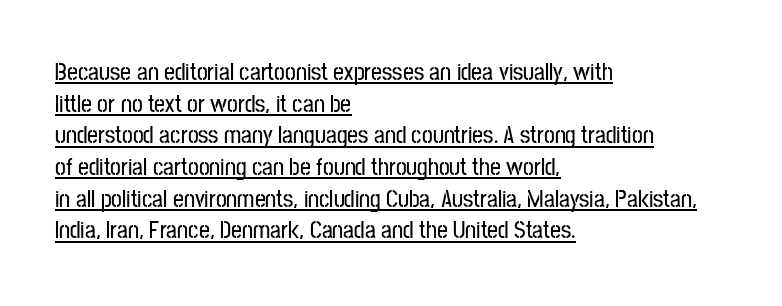
The image shows 24 px text type, upright; set left-aligned, normal line spacing (1.32x), normal letter spacing, underlined.
